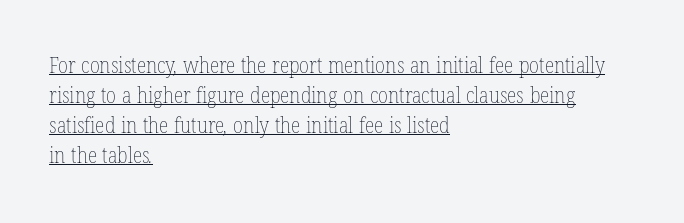
The image shows 22 px text type; set left-aligned, normal line spacing (1.36x), normal letter spacing, underlined.
